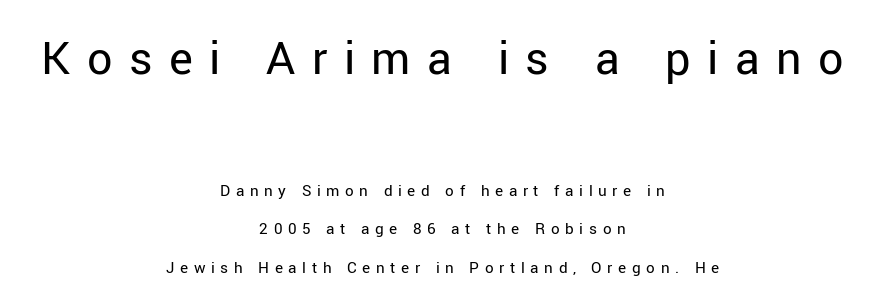
Each letter keeps its own natural width here, so spacing adapts to shape. Line spacing here is loose. Plain, unruled lines of type. Neither beginnings nor endings align; midpoints do. The font is comparable to plain body text, perhaps lighter. It's the straight-up-and-down kind of type.
